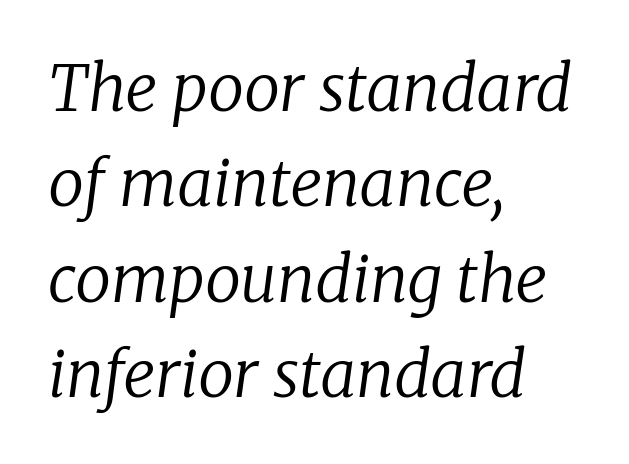
Q: Is the text bold? A: No.
Q: Is the text italic (slanted)? A: Yes, it leans right by about 8 degrees.
Q: Is the typeface a serif or a sans-serif typeface? A: Serif.
Q: Is the text underlined? A: No.
Q: How is the paragraph aligned? A: Left-aligned.
Q: Is the spacing between letters normal or unusually wide? A: Normal.
Q: Is the spacing between lines tight, normal or loose? A: Normal.
Q: Width (condensed, normal, or wide)? A: Normal.
Q: Stroke contrast? A: Low.
Q: x-height? A: Medium.
Q: Monospaced? A: No.
